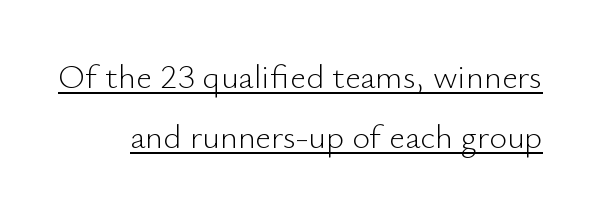
Character widths vary here, with narrow letters taking less room than wide ones. In terms of posture, this sample is upright. Stem width sits at or under what a default text font uses. The lettering is marked with a stroke running underneath it. Nobody touched the tracking dial on this one.
